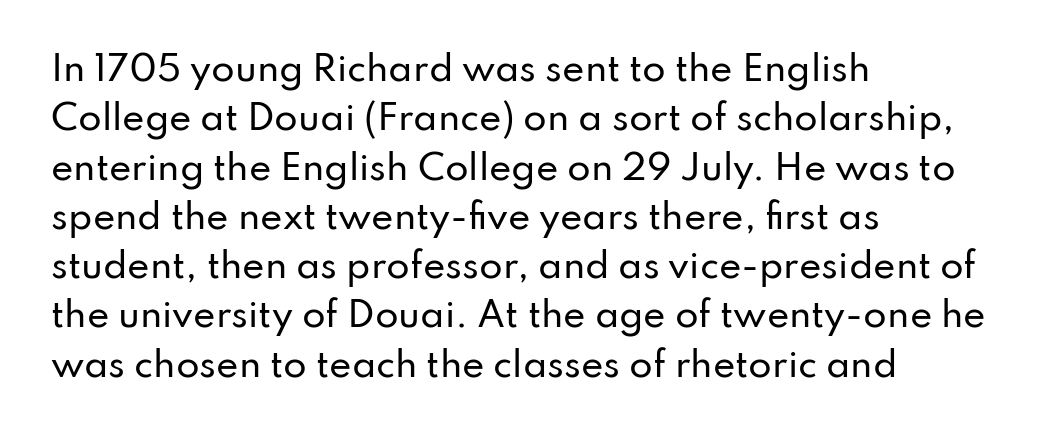
Q: Is the text italic (slanted)? A: No, it is upright.
Q: Is the typeface a serif or a sans-serif typeface? A: Sans-serif.
Q: Is the text underlined? A: No.
Q: How is the paragraph aligned? A: Left-aligned.
Q: Is the spacing between letters normal or unusually wide? A: Normal.
Q: Is the spacing between lines tight, normal or loose? A: Normal.
Q: Width (condensed, normal, or wide)? A: Normal.
Q: Stroke contrast? A: Low.
Q: x-height? A: Small.
Q: Monospaced? A: No.
